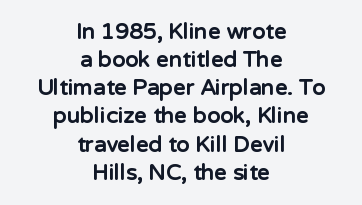
{"italic": "no", "bold": "yes", "underline": "no", "align": "center", "line_spacing": "normal", "line_spacing_ratio": 1.28, "letter_spacing": "normal", "letter_spacing_em": 0.0, "glyph_px": 22}
